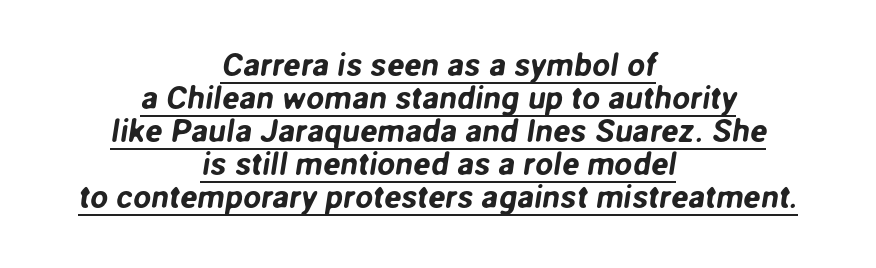
Q: Is the typeface a serif or a sans-serif typeface? A: Sans-serif.
Q: Is the text underlined? A: Yes.
Q: How is the paragraph aligned? A: Centered.
Q: Is the spacing between letters normal or unusually wide? A: Normal.
Q: Is the spacing between lines tight, normal or loose? A: Tight.
Q: Width (condensed, normal, or wide)? A: Normal.
Q: Stroke contrast? A: Low.
Q: x-height? A: Medium.
Q: Monospaced? A: No.
